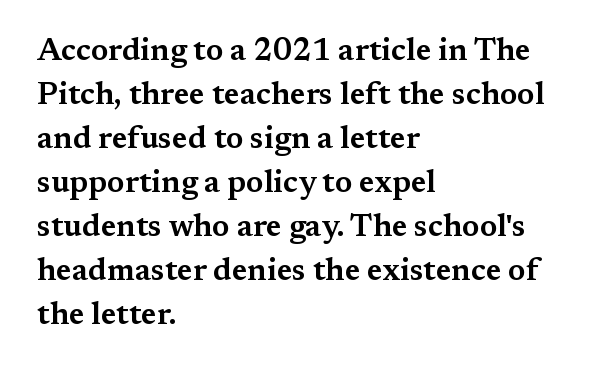
{"serif": "yes", "italic": "no", "width": "wide", "stroke_contrast": "medium", "x_height": "medium", "monospaced": "no", "underline": "no", "align": "left", "line_spacing": "normal", "line_spacing_ratio": 1.42, "letter_spacing": "normal", "letter_spacing_em": 0.0, "glyph_px": 31}
